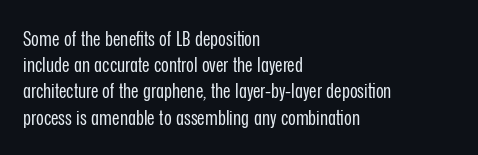
{"italic": "no", "bold": "no", "underline": "no", "align": "left", "line_spacing": "normal", "line_spacing_ratio": 1.25, "letter_spacing": "normal", "letter_spacing_em": 0.0, "glyph_px": 21}
